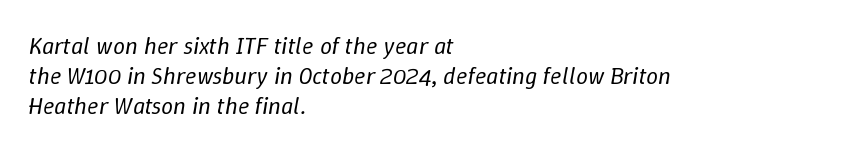
Check under the words: just untouched page. Compared with ordinary roman type, these characters are visibly tilted. One glance says typical: line gaps are just what's usual. Weight: in the light-to-regular range. Left-aligned paragraph, ragged on the right.
